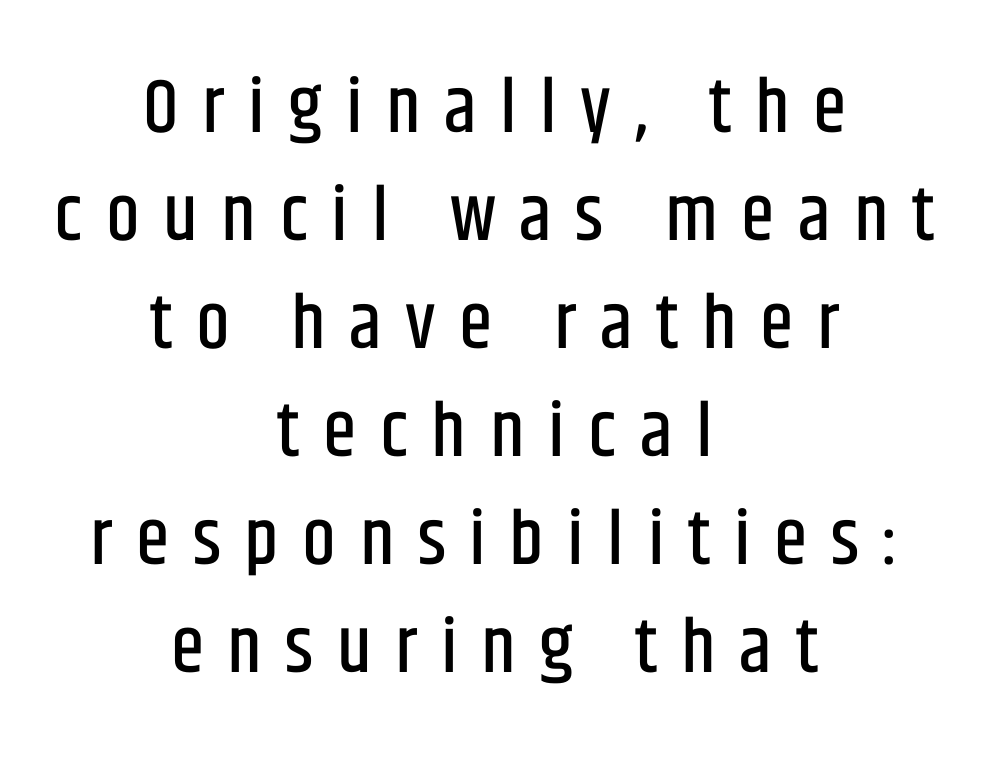
{"serif": "no", "italic": "no", "width": "condensed", "stroke_contrast": "low", "x_height": "large", "monospaced": "no", "underline": "no", "align": "center", "line_spacing": "normal", "line_spacing_ratio": 1.42, "letter_spacing": "wide", "letter_spacing_em": 0.31, "glyph_px": 76}
